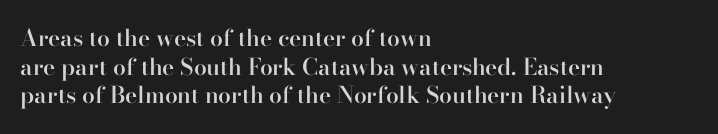
Q: Is the text bold? A: Semi-bold.
Q: Is the text italic (slanted)? A: No, it is upright.
Q: Is the text underlined? A: No.
Q: How is the paragraph aligned? A: Left-aligned.
Q: Is the spacing between letters normal or unusually wide? A: Normal.
Q: Is the spacing between lines tight, normal or loose? A: Normal.
